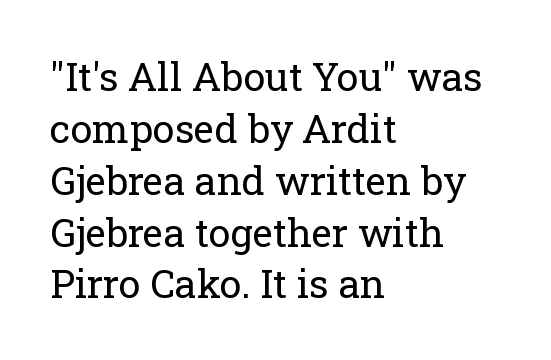
Compared with typical body copy, the letter spacing here is the same. Type style note: has serifs. Regarding leading, the lines here are spaced in the standard way. Each letter keeps its own natural width here, so spacing adapts to shape. Tall strokes in this sample are plumb rather than angled.
